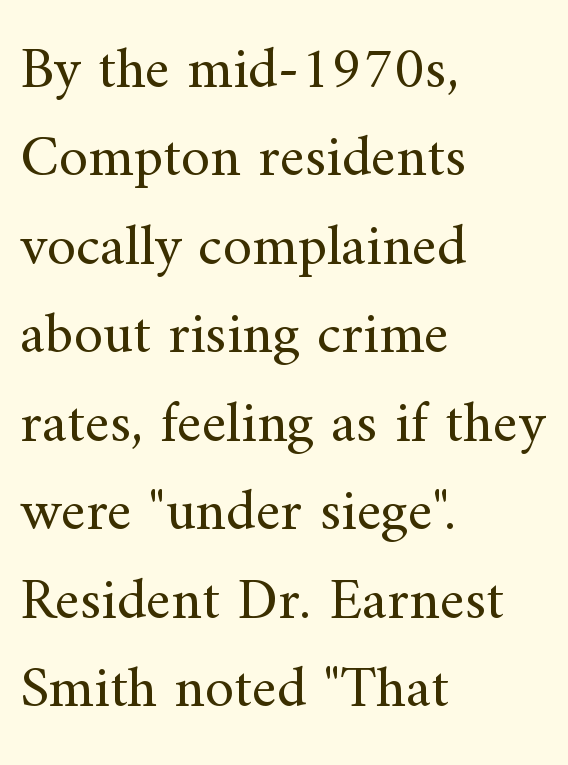
{"serif": "yes", "italic": "no", "bold": "no", "weight": "regular", "width": "normal", "stroke_contrast": "medium", "x_height": "small", "monospaced": "no", "underline": "no", "align": "left", "line_spacing": "normal", "line_spacing_ratio": 1.5, "letter_spacing": "normal", "letter_spacing_em": 0.0, "glyph_px": 59}
